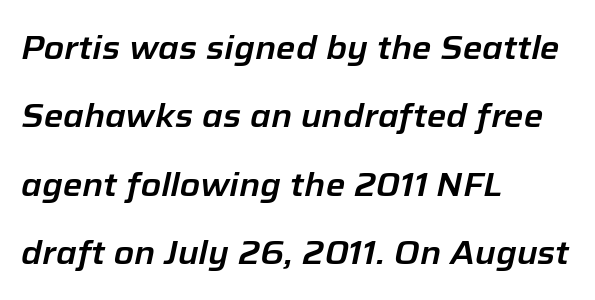
Q: Is the text italic (slanted)? A: Yes, it leans right by about 12 degrees.
Q: Is the text underlined? A: No.
Q: How is the paragraph aligned? A: Left-aligned.
Q: Is the spacing between letters normal or unusually wide? A: Normal.
Q: Is the spacing between lines tight, normal or loose? A: Loose.
Q: Width (condensed, normal, or wide)? A: Normal.
Q: Stroke contrast? A: Low.
Q: x-height? A: Medium.
Q: Monospaced? A: No.
